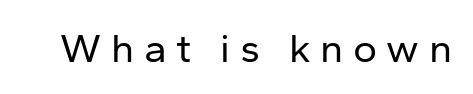
Does the type have serifs? No, each stem ends abruptly. Each letter keeps its own natural width here, so spacing adapts to shape. The lettering stays uniformly vertical, giving the passage a roman look. Someone cranked the tracking dial way up on this one. No extra ink here — the face is not bold. Each row of text sits above clean, open space.
